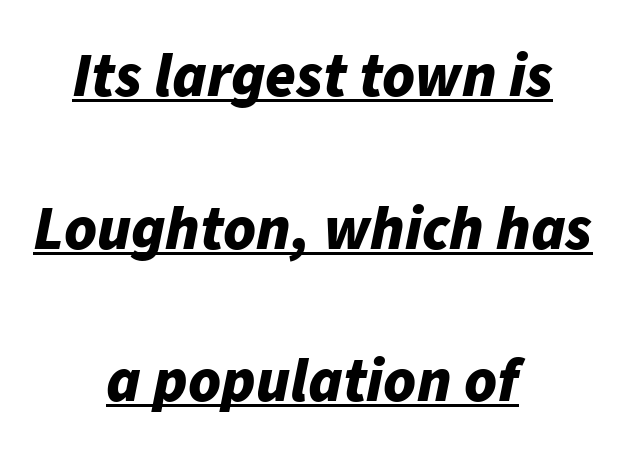
Q: Is the text bold? A: Yes.
Q: Is the text italic (slanted)? A: Yes, it leans right by about 11 degrees.
Q: Is the text underlined? A: Yes.
Q: How is the paragraph aligned? A: Centered.
Q: Is the spacing between letters normal or unusually wide? A: Normal.
Q: Is the spacing between lines tight, normal or loose? A: Loose.
Q: Width (condensed, normal, or wide)? A: Normal.
Q: Stroke contrast? A: Low.
Q: x-height? A: Medium.
Q: Monospaced? A: No.
